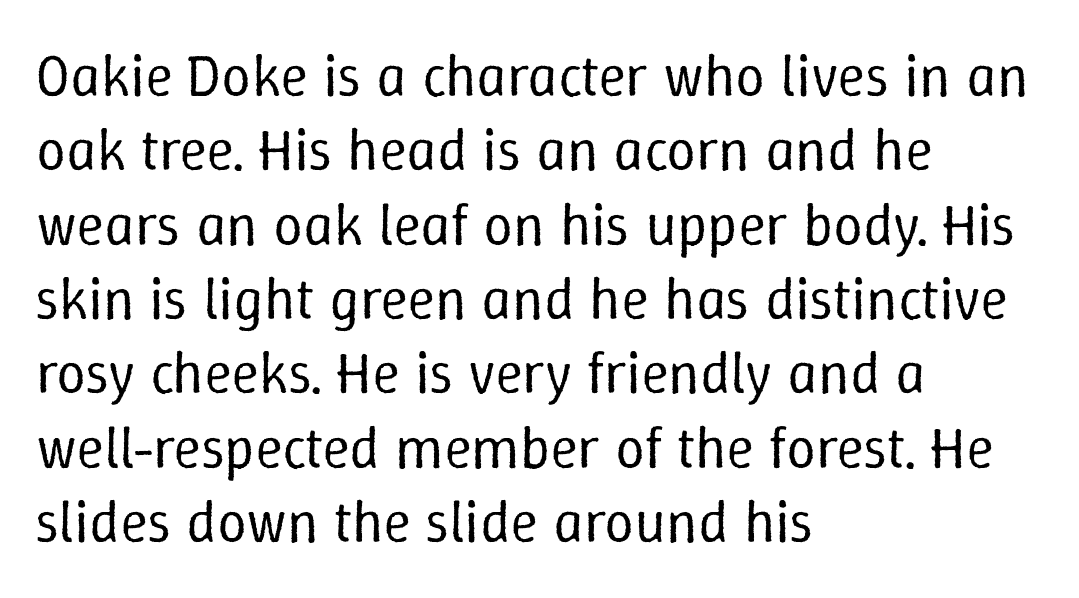
The image shows 59 px regular-weight type, upright; set left-aligned, normal line spacing (1.26x), normal letter spacing, not underlined; low stroke contrast and a medium x-height.
